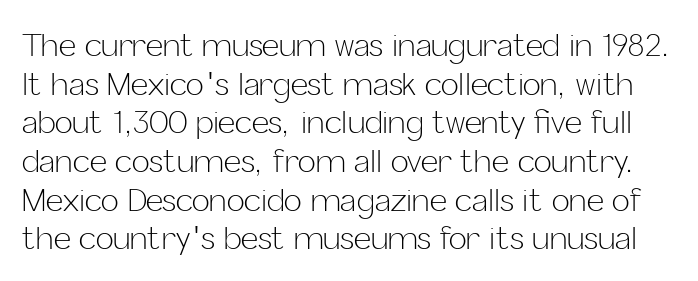
Q: Is the text bold? A: No.
Q: Is the text italic (slanted)? A: No, it is upright.
Q: Is the typeface a serif or a sans-serif typeface? A: Sans-serif.
Q: Is the text underlined? A: No.
Q: Is the spacing between letters normal or unusually wide? A: Normal.
Q: Is the spacing between lines tight, normal or loose? A: Normal.
Q: Width (condensed, normal, or wide)? A: Normal.
Q: Stroke contrast? A: Low.
Q: x-height? A: Medium.
Q: Monospaced? A: No.
